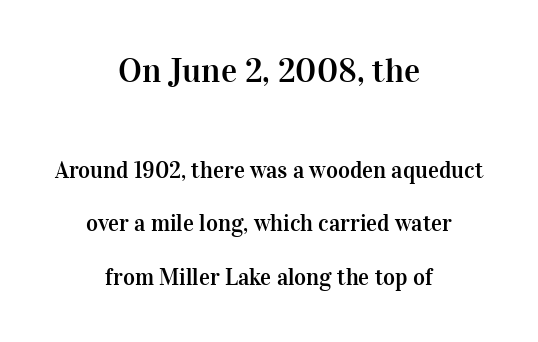
Reading top to bottom, the characters get smaller at the block break. A typesetter would call this zero additional tracking. The lines are spread far apart with generous leading. The designer went with a serif here, giving each stem small feet. Think of a printed novel: that variable character pitch is what you see here.
